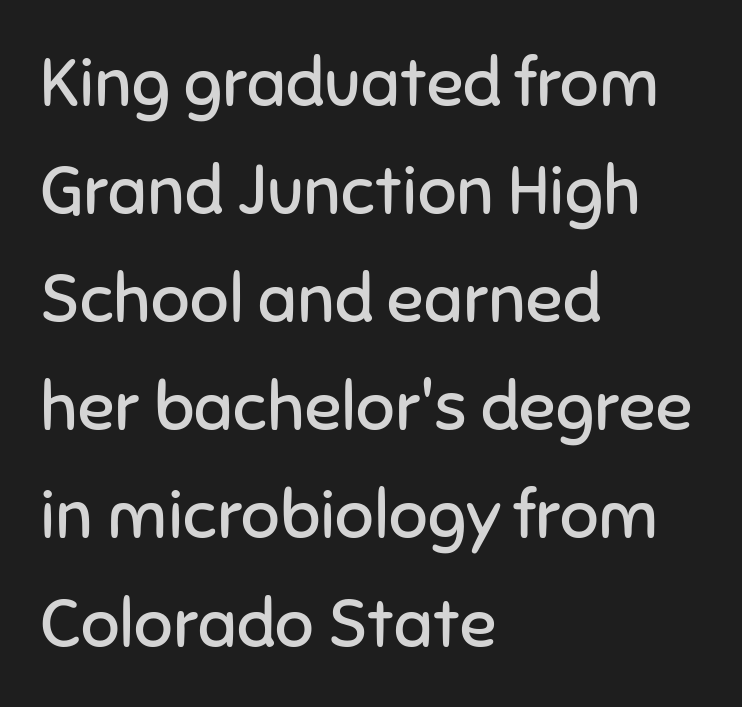
Q: Is the text bold? A: No.
Q: Is the text italic (slanted)? A: No, it is upright.
Q: Is the typeface a serif or a sans-serif typeface? A: Sans-serif.
Q: Is the text underlined? A: No.
Q: How is the paragraph aligned? A: Left-aligned.
Q: Is the spacing between letters normal or unusually wide? A: Normal.
Q: Is the spacing between lines tight, normal or loose? A: Normal.
Q: Width (condensed, normal, or wide)? A: Normal.
Q: Stroke contrast? A: Low.
Q: x-height? A: Medium.
Q: Monospaced? A: No.
